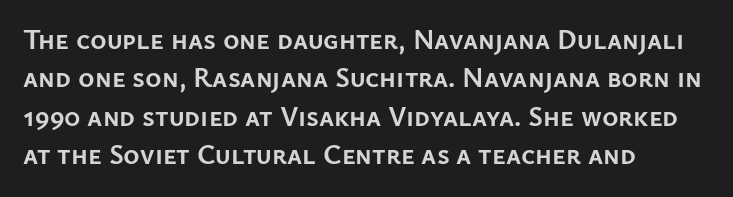
Q: Is the text bold? A: Yes.
Q: Is the text italic (slanted)? A: No, it is upright.
Q: Is the typeface a serif or a sans-serif typeface? A: Sans-serif.
Q: Is the text underlined? A: No.
Q: How is the paragraph aligned? A: Left-aligned.
Q: Is the spacing between letters normal or unusually wide? A: Normal.
Q: Is the spacing between lines tight, normal or loose? A: Normal.
Q: Width (condensed, normal, or wide)? A: Normal.
Q: Stroke contrast? A: Low.
Q: x-height? A: Medium.
Q: Monospaced? A: No.
